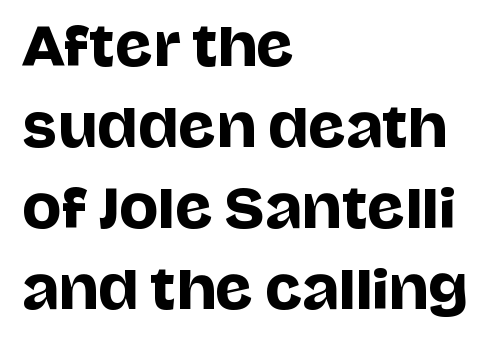
Q: Is the text italic (slanted)? A: No, it is upright.
Q: Is the typeface a serif or a sans-serif typeface? A: Sans-serif.
Q: Is the text underlined? A: No.
Q: How is the paragraph aligned? A: Left-aligned.
Q: Is the spacing between letters normal or unusually wide? A: Normal.
Q: Is the spacing between lines tight, normal or loose? A: Normal.
Q: Width (condensed, normal, or wide)? A: Normal.
Q: Stroke contrast? A: Low.
Q: x-height? A: Large.
Q: Monospaced? A: No.
